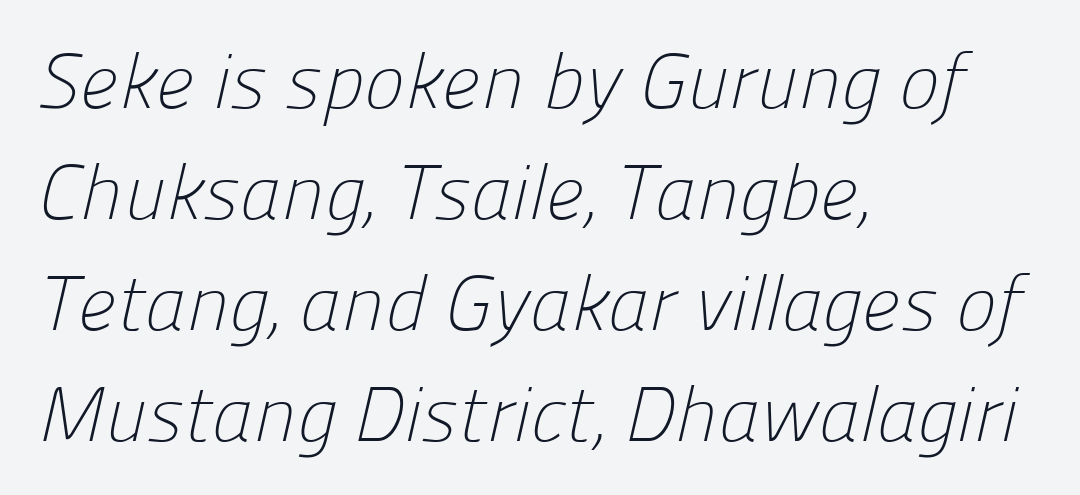
Q: Is the text bold? A: No.
Q: Is the typeface a serif or a sans-serif typeface? A: Sans-serif.
Q: Is the text underlined? A: No.
Q: How is the paragraph aligned? A: Left-aligned.
Q: Is the spacing between letters normal or unusually wide? A: Normal.
Q: Is the spacing between lines tight, normal or loose? A: Normal.
Q: Width (condensed, normal, or wide)? A: Normal.
Q: Stroke contrast? A: Low.
Q: x-height? A: Medium.
Q: Monospaced? A: No.
